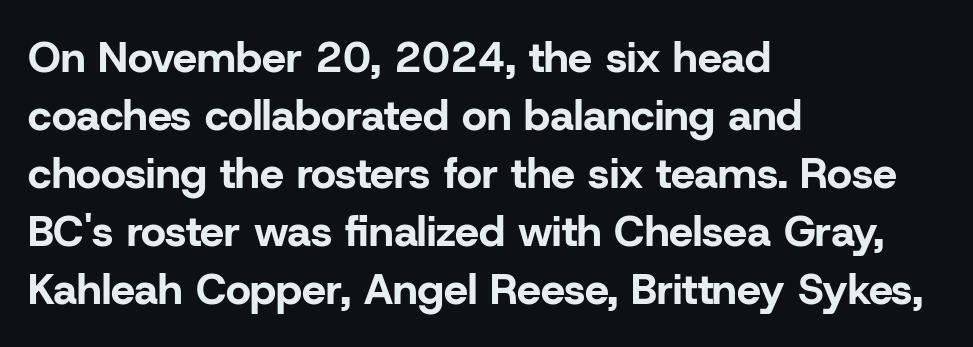
The face used here is proportionally spaced, like ordinary book or web type. Each line starts at the same left margin while the right side varies. Decoration check: the copy has no underline. Does the weight exceed regular? Yes, all the way to bold.
